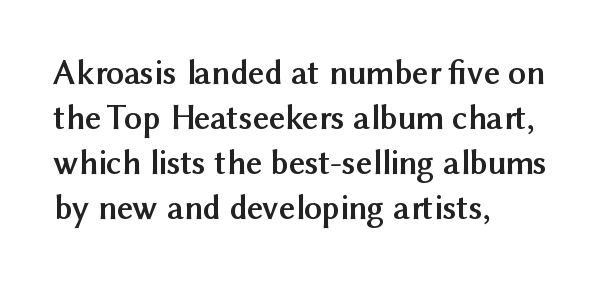
Unlike a traditional serif, this face leaves its strokes unadorned. Casual observation: everything's shoved over to the left. How would I describe the line gaps? Plain and ordinary. The passage shown is not underscored anywhere.
